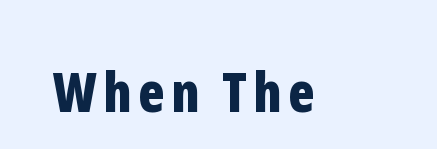
The image shows 55 px bold, condensed sans-serif type, upright; set not underlined; low stroke contrast and a medium x-height.
